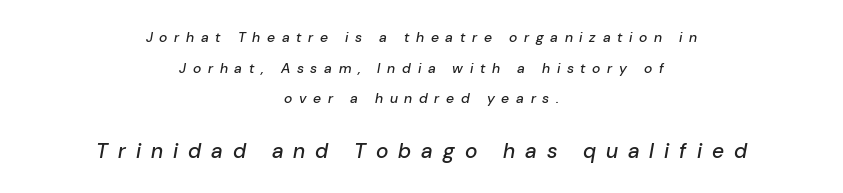
Q: Is the text italic (slanted)? A: Yes, it leans right by about 10 degrees.
Q: Is the text underlined? A: No.
Q: How is the paragraph aligned? A: Centered.
Q: Is the spacing between letters normal or unusually wide? A: Unusually wide.
Q: Is the spacing between lines tight, normal or loose? A: Loose.
Q: Which block of text is set in a larger size, the first (top) or the second (bottom)? A: The second (bottom) one.
